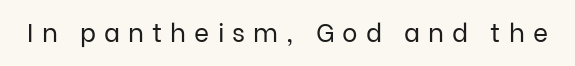
{"italic": "no", "bold": "no", "underline": "no", "letter_spacing": "wide", "letter_spacing_em": 0.31, "glyph_px": 26}
